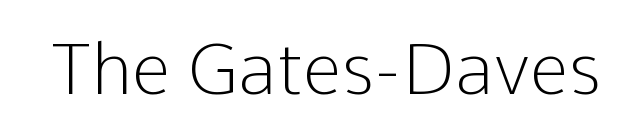
The image shows 71 px light sans-serif type, upright; set normal letter spacing, not underlined; low stroke contrast and a medium x-height.
